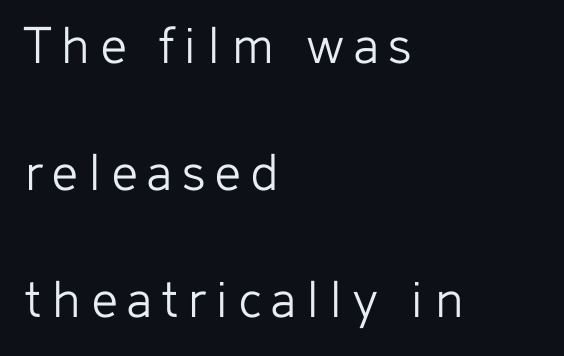
Students, observe: this is what heavily led, spacious text looks like. Stems here are at most as thick as an everyday book face. Is this a sans? Yes — the strokes have no serifs. Posture: upright roman. The face used here is proportionally spaced, like ordinary book or web type.
